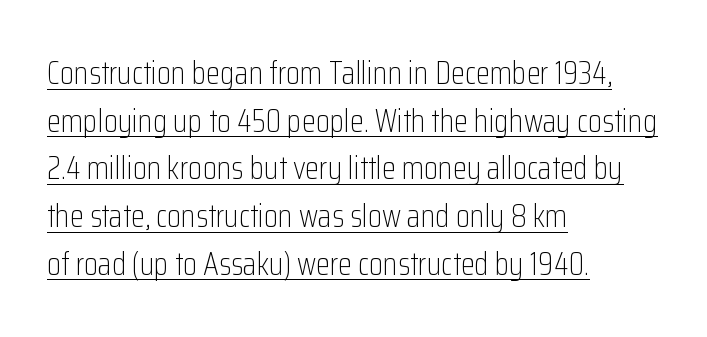
{"serif": "no", "italic": "no", "bold": "no", "weight": "light", "width": "condensed", "stroke_contrast": "low", "x_height": "medium", "monospaced": "no", "underline": "yes", "align": "left", "line_spacing": "normal", "line_spacing_ratio": 1.49, "letter_spacing": "normal", "letter_spacing_em": 0.0, "glyph_px": 32}
